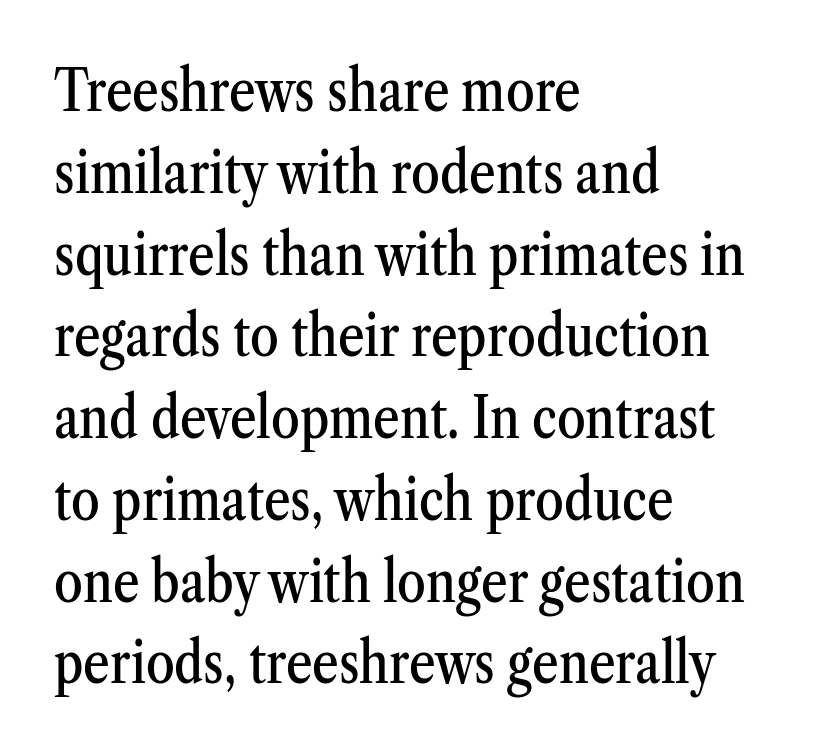
The image shows 58 px condensed serif type, upright; set left-aligned, normal line spacing (1.41x), normal letter spacing, not underlined; medium stroke contrast and a medium x-height.
